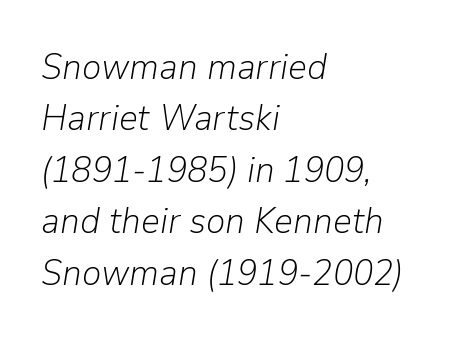
Q: Is the text bold? A: No.
Q: Is the text italic (slanted)? A: Yes, it leans right by about 9 degrees.
Q: Is the text underlined? A: No.
Q: How is the paragraph aligned? A: Left-aligned.
Q: Is the spacing between letters normal or unusually wide? A: Normal.
Q: Is the spacing between lines tight, normal or loose? A: Normal.
Q: Width (condensed, normal, or wide)? A: Normal.
Q: Stroke contrast? A: Low.
Q: x-height? A: Medium.
Q: Monospaced? A: No.
